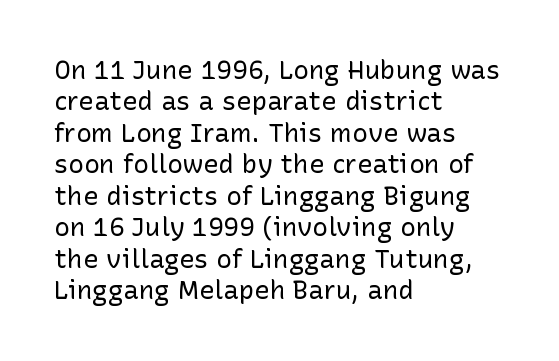
What stands out about the letter spacing? Nothing — it is the standard amount. The rendering anchors every line to the left-hand side. A light-to-regular cut is what we see here. Ordinary non-slanted type is in use.
